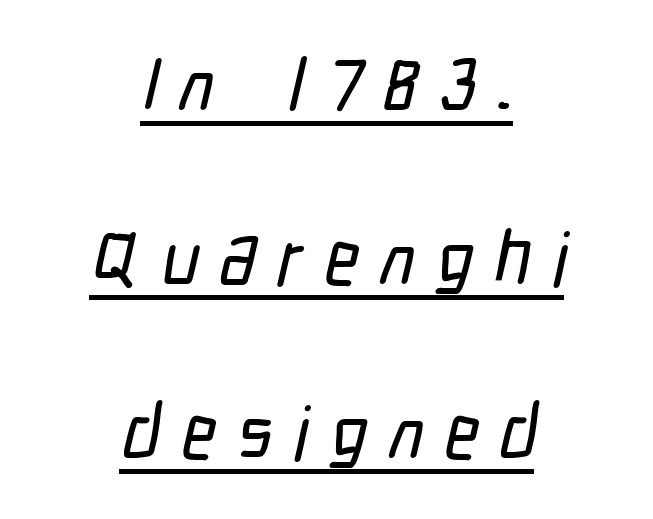
The image shows 75 px condensed sans-serif type; set centered, loose line spacing (2.32x), unusually wide letter spacing (+0.28 em), underlined; low stroke contrast and a medium x-height.
